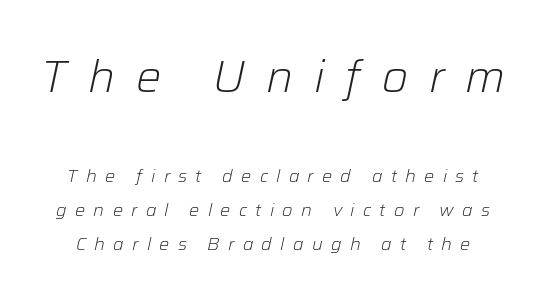
{"italic": "yes", "lean": "right", "slant_degrees": 12, "bold": "no", "weight": "light", "width": "normal", "stroke_contrast": "low", "x_height": "medium", "monospaced": "no", "underline": "no", "line_spacing_ratio": 1.89, "letter_spacing": "wide", "letter_spacing_em": 0.46, "larger_block": "first", "size_ratio": 2.5, "glyph_px": 45}
